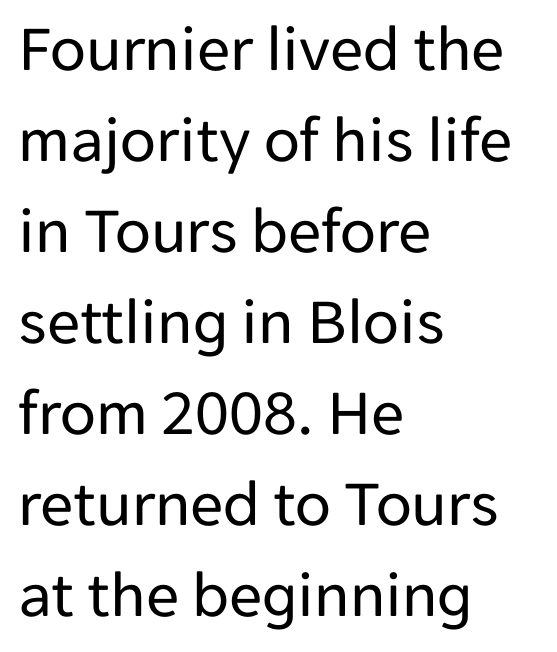
The letters carry no serifs — their stems end cleanly without finishing strokes. The tracking reads as untouched default to a designer's eye. A typesetter would call this proportional, since set widths differ per character. Every row of glyphs begins at an identical x-position on the left. The baseline area is clear.
